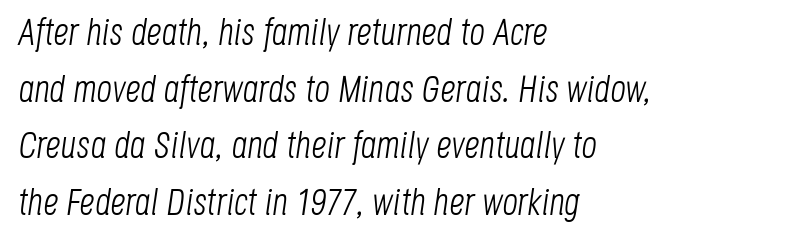
Q: Is the text bold? A: No.
Q: Is the text italic (slanted)? A: Yes, it leans right by about 8 degrees.
Q: Is the text underlined? A: No.
Q: How is the paragraph aligned? A: Left-aligned.
Q: Is the spacing between letters normal or unusually wide? A: Normal.
Q: Is the spacing between lines tight, normal or loose? A: Normal.
Q: Width (condensed, normal, or wide)? A: Condensed.
Q: Stroke contrast? A: Low.
Q: x-height? A: Large.
Q: Monospaced? A: No.
